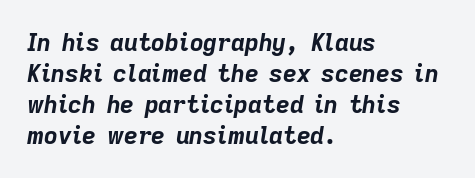
Q: Is the text bold? A: Yes.
Q: Is the text italic (slanted)? A: Yes, it leans right by about 9 degrees.
Q: Is the text underlined? A: No.
Q: How is the paragraph aligned? A: Left-aligned.
Q: Is the spacing between letters normal or unusually wide? A: Normal.
Q: Is the spacing between lines tight, normal or loose? A: Normal.
